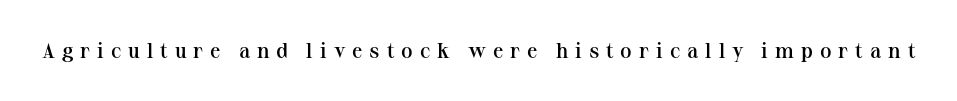
The image shows 21 px text type, upright; set unusually wide letter spacing (+0.33 em), not underlined.
